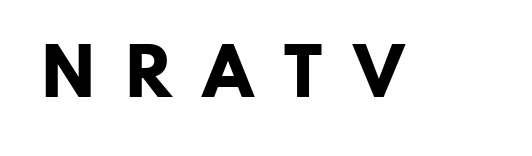
A typesetter would label this face a sans. The letters are spread apart with noticeably loose tracking. Summary of weight: heavy, a full bold. Underline: absent.
